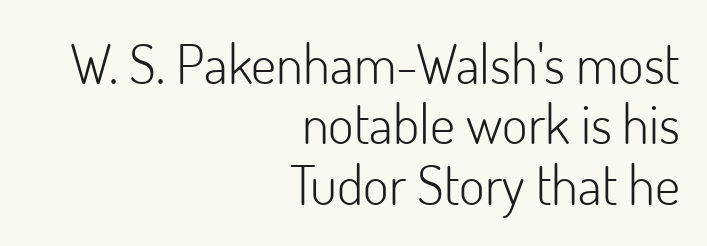
Vertically, the passage feels compressed, each row crowding the next. The gap between lines stays unmarked. Bold? No — there's no thickening of the strokes. The letters advance in unequal steps, a hallmark of proportional type. What kind of face is this? One without serifs — a sans. In terms of letterspacing, this is plain default setting.
